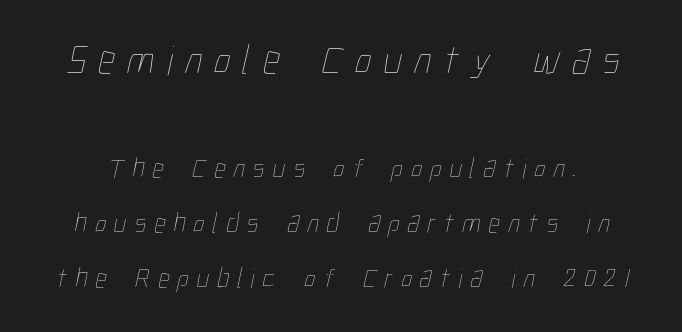
The image shows 42 px thin, condensed type; set loose line spacing (1.95x), unusually wide letter spacing (+0.29 em), not underlined; the first (top) block is 1.5x larger; low stroke contrast and a medium x-height.
